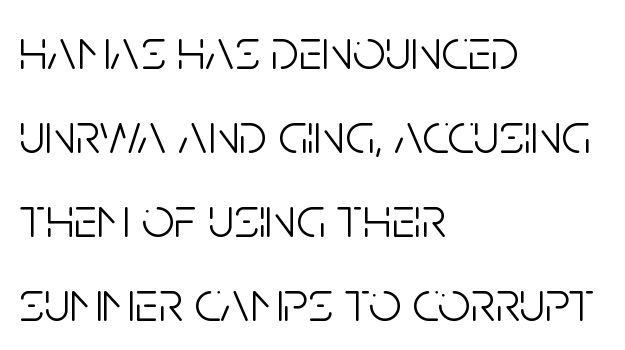
The gaps between neighbouring characters are ordinary and unremarkable. Heaviness? Minimal to ordinary, like unemphasized prose. Check the space under the baseline: it is left empty. Reading down the block, your eye returns to a fixed left position each line.
